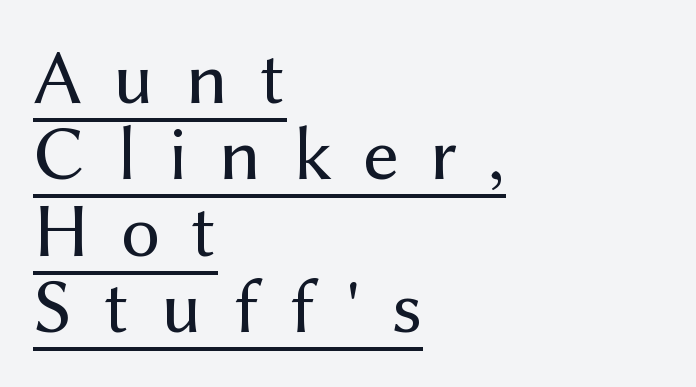
{"serif": "no", "italic": "no", "bold": "no", "weight": "regular", "width": "normal", "stroke_contrast": "medium", "x_height": "medium", "monospaced": "no", "underline": "yes", "align": "left", "line_spacing": "tight", "line_spacing_ratio": 0.98, "letter_spacing": "wide", "letter_spacing_em": 0.4, "glyph_px": 78}
